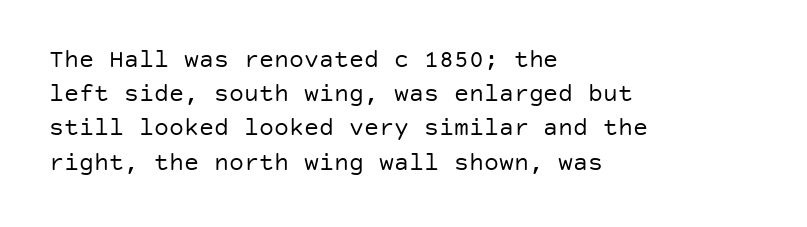
The image shows 25 px text type, upright; set left-aligned, normal line spacing (1.37x), normal letter spacing, not underlined.
